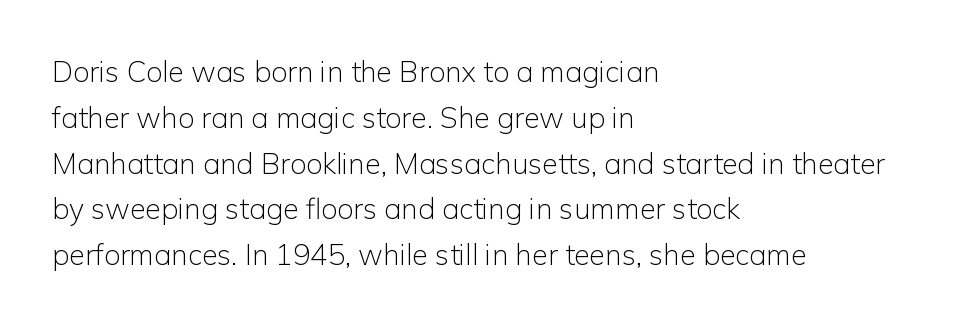
A typesetter would call this proportional, since set widths differ per character. This sample keeps an unexceptional amount of space between lines. The face used here is rendered with its standard letterfit. Where is the straight margin? On the left. The typeface chosen for these lines omits serifs. Unbolded letterforms with no extra heft.
